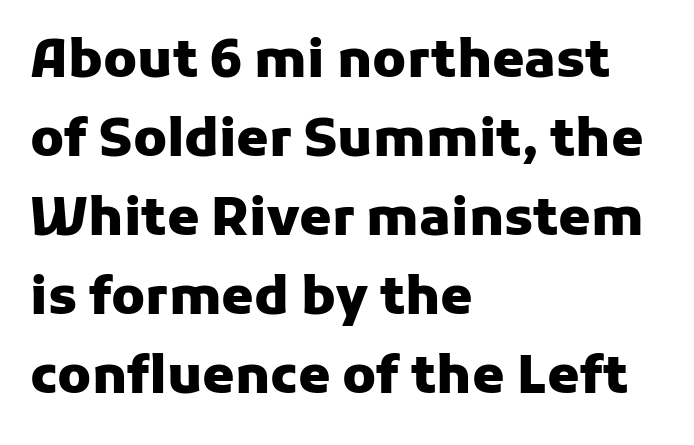
To sum up the face: it is a sans, with no serifs. Lines of text with bare space underneath. The gaps between neighbouring characters are ordinary and unremarkable. Proportional: the letters do not fall into vertical columns.
